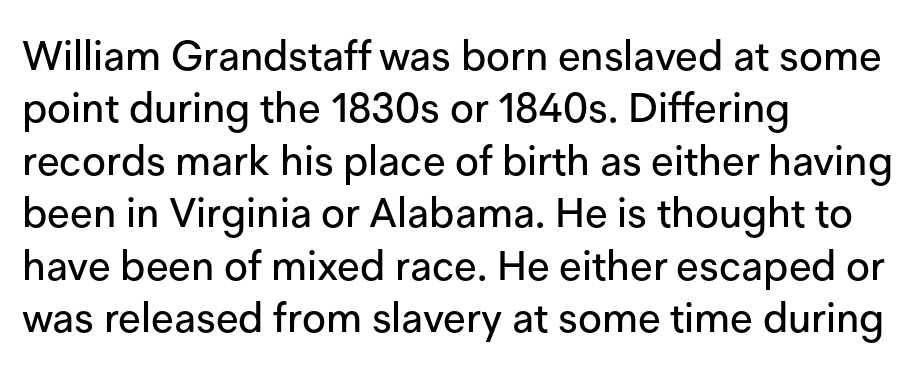
{"serif": "no", "italic": "no", "width": "normal", "stroke_contrast": "low", "x_height": "medium", "monospaced": "no", "underline": "no", "align": "left", "line_spacing": "normal", "line_spacing_ratio": 1.28, "letter_spacing": "normal", "letter_spacing_em": 0.0, "glyph_px": 41}
